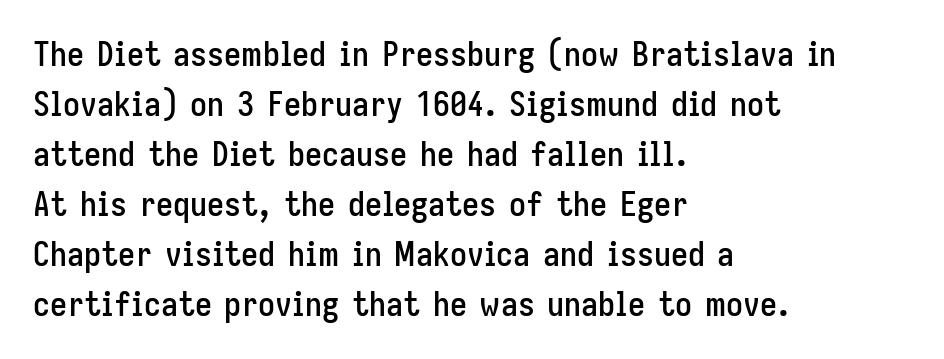
Honestly, there is no underline to notice here at all. Each letter keeps its own natural width here, so spacing adapts to shape. If you drew a line through each stem, it would be perfectly vertical. The vertical gap from one line to the next is medium. The horizontal fit of the characters is conventional and even.
